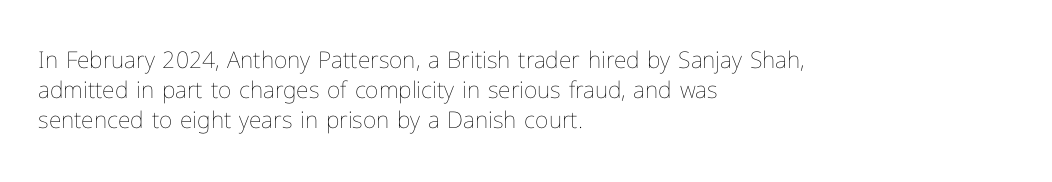
Q: Is the text bold? A: No.
Q: Is the text italic (slanted)? A: No, it is upright.
Q: Is the text underlined? A: No.
Q: How is the paragraph aligned? A: Left-aligned.
Q: Is the spacing between letters normal or unusually wide? A: Normal.
Q: Is the spacing between lines tight, normal or loose? A: Normal.
